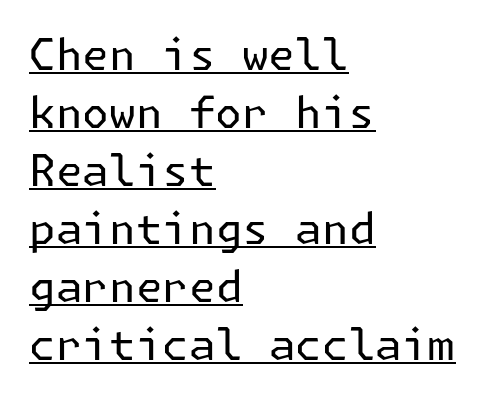
The image shows 43 px regular-weight sans-serif type, upright; set left-aligned, normal line spacing (1.35x), normal letter spacing, underlined; low stroke contrast and a medium x-height.
